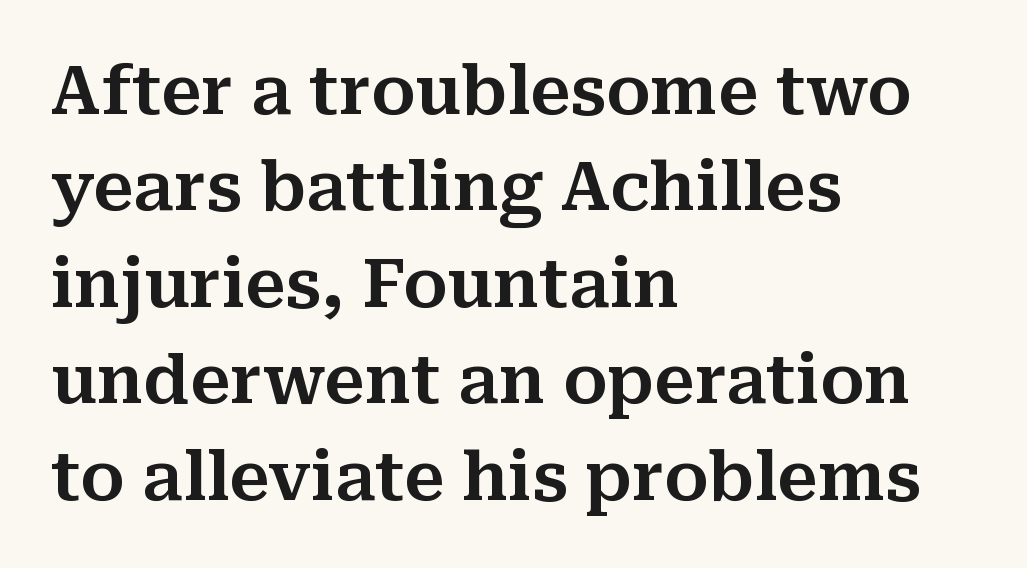
The image shows 67 px serif type, upright; set left-aligned, normal line spacing (1.44x), normal letter spacing, not underlined; medium stroke contrast and a medium x-height.
